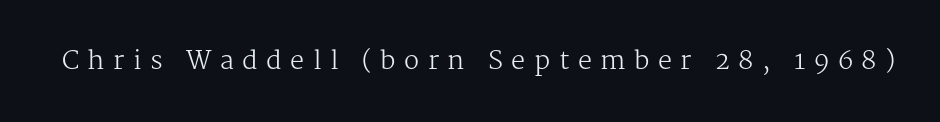
The image shows 25 px text type, upright; set unusually wide letter spacing (+0.34 em), not underlined.
